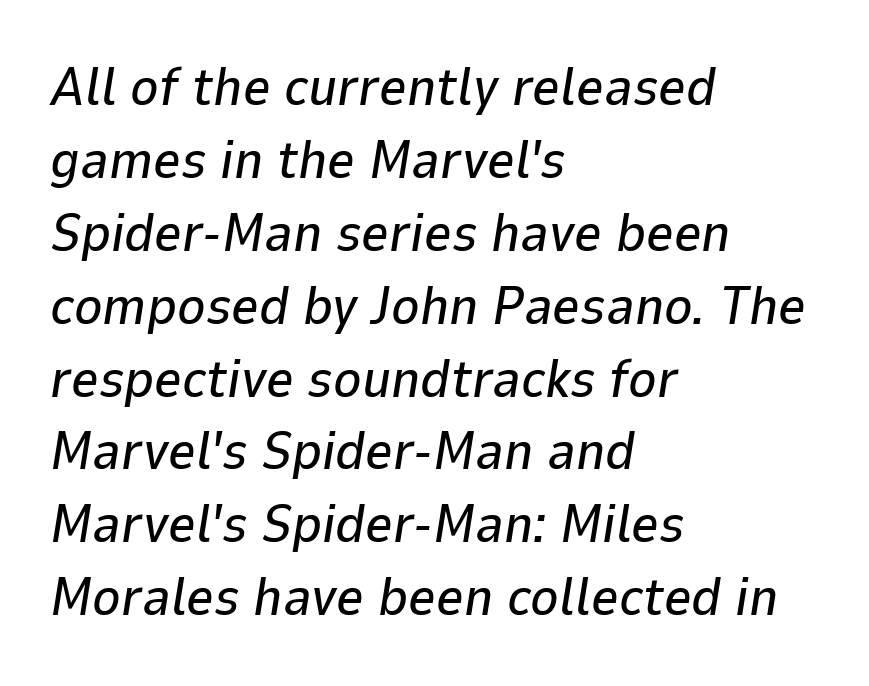
{"italic": "yes", "lean": "right", "slant_degrees": 9, "width": "normal", "stroke_contrast": "low", "x_height": "medium", "monospaced": "no", "underline": "no", "align": "left", "line_spacing": "normal", "line_spacing_ratio": 1.35, "letter_spacing": "normal", "letter_spacing_em": 0.0, "glyph_px": 54}
